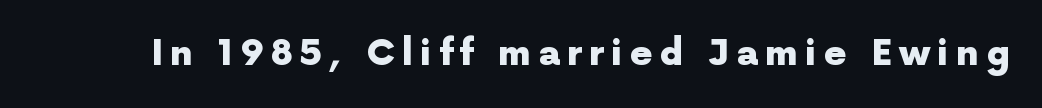
{"serif": "no", "italic": "no", "bold": "yes", "weight": "heavy", "width": "normal", "x_height": "medium", "monospaced": "no", "underline": "no", "glyph_px": 36}
